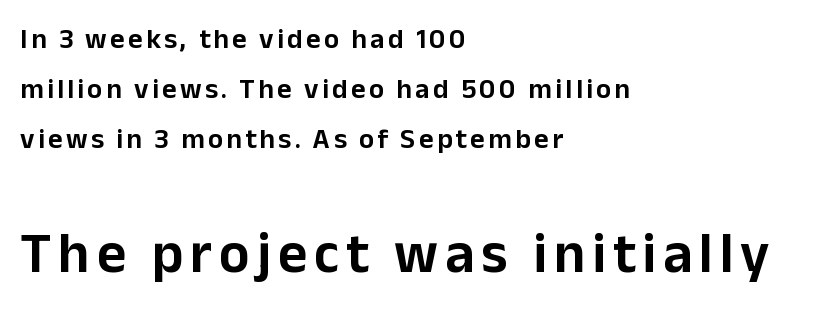
The image shows 57 px sans-serif type, upright; set left-aligned, line spacing 1.79x, not underlined; the second (bottom) block is 2.04x larger; low stroke contrast and a medium x-height.
